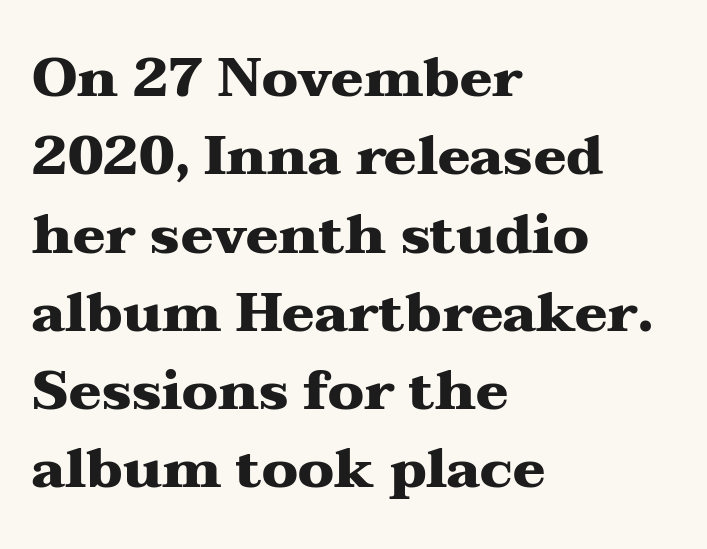
{"serif": "yes", "italic": "no", "bold": "yes", "weight": "heavy", "width": "wide", "stroke_contrast": "medium", "x_height": "medium", "monospaced": "no", "underline": "no", "align": "left", "line_spacing": "normal", "line_spacing_ratio": 1.45, "letter_spacing": "normal", "letter_spacing_em": 0.0, "glyph_px": 54}
